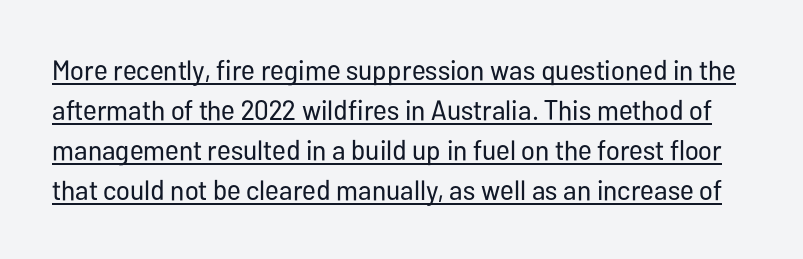
The rows are spaced the way most documents space them. This rendering employs a face without finishing strokes, i.e., a sans-serif. Looks like someone drew a line under every word here. The gaps between neighbouring characters are ordinary and unremarkable. A roman cut, with each character standing at attention.
